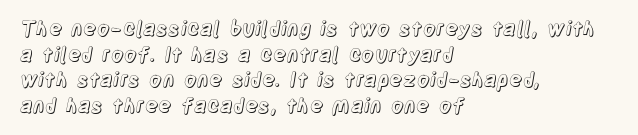
The image shows 20 px text type; set left-aligned, normal line spacing (1.28x), normal letter spacing, not underlined.
